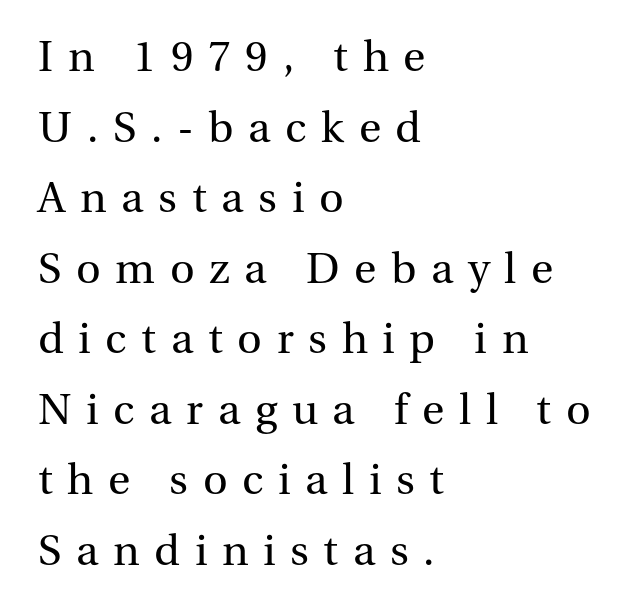
The image shows 43 px regular-weight serif type, upright; set left-aligned, normal line spacing (1.64x), unusually wide letter spacing (+0.34 em), not underlined; medium stroke contrast and a medium x-height.
